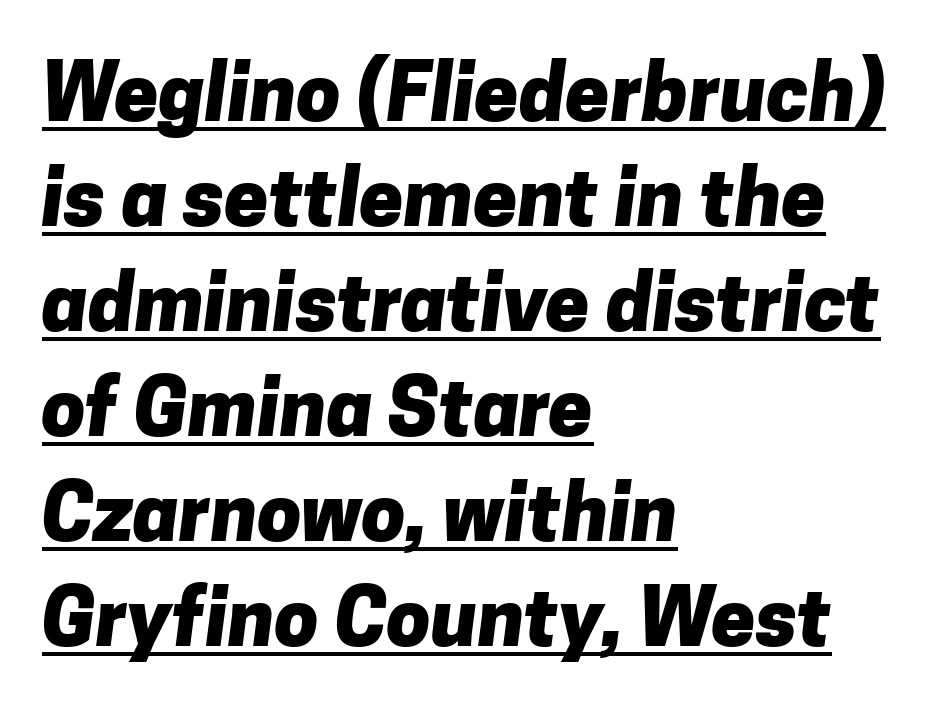
{"serif": "no", "bold": "yes", "weight": "heavy", "width": "normal", "stroke_contrast": "low", "x_height": "medium", "monospaced": "no", "underline": "yes", "align": "left", "line_spacing": "normal", "line_spacing_ratio": 1.33, "letter_spacing": "normal", "letter_spacing_em": 0.0, "glyph_px": 79}
